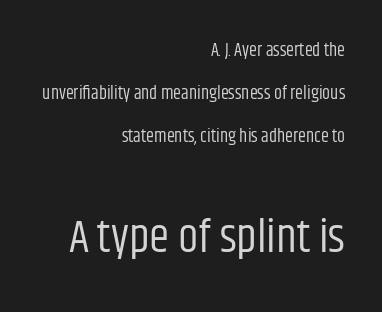
Inter-character spacing is left at the font's built-in metrics. The font sits on the lighter half of the weight spectrum, regular included. Each letter keeps its own natural width here, so spacing adapts to shape. Successive baselines arrive slowly, with a big drop between each.
